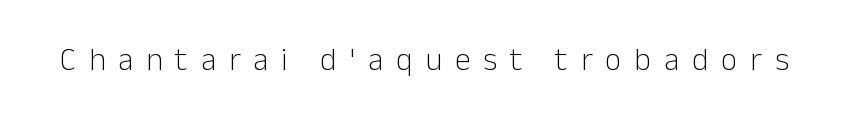
Think standard paragraph weight, or any step lighter than that. This sample uses an upright cut, with every glyph sitting square on the baseline. Think of a printed novel: that variable character pitch is what you see here. In terms of letterform style, serifs are entirely absent. Descenders hang freely into open space.
